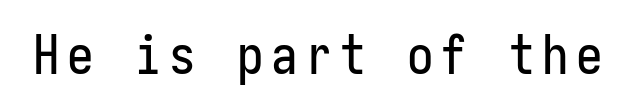
The image shows 53 px condensed sans-serif type, upright; set not underlined; low stroke contrast and a medium x-height.
